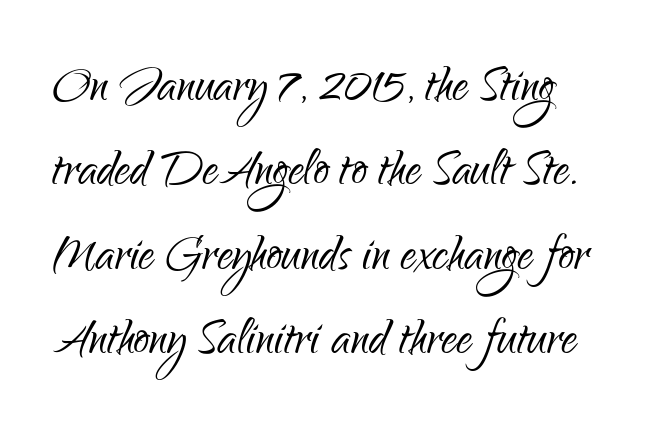
The image shows 62 px light, condensed sans-serif type; set normal line spacing (1.36x), normal letter spacing, not underlined; low stroke contrast and a small x-height.
